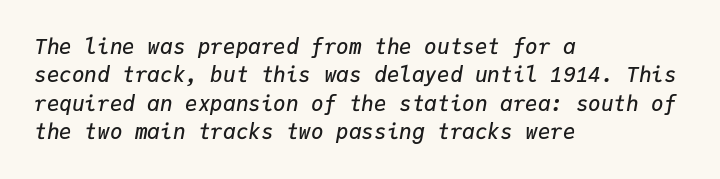
Q: Is the text bold? A: Semi-bold.
Q: Is the text italic (slanted)? A: Yes, it leans right by about 9 degrees.
Q: Is the text underlined? A: No.
Q: How is the paragraph aligned? A: Left-aligned.
Q: Is the spacing between letters normal or unusually wide? A: Normal.
Q: Is the spacing between lines tight, normal or loose? A: Normal.
